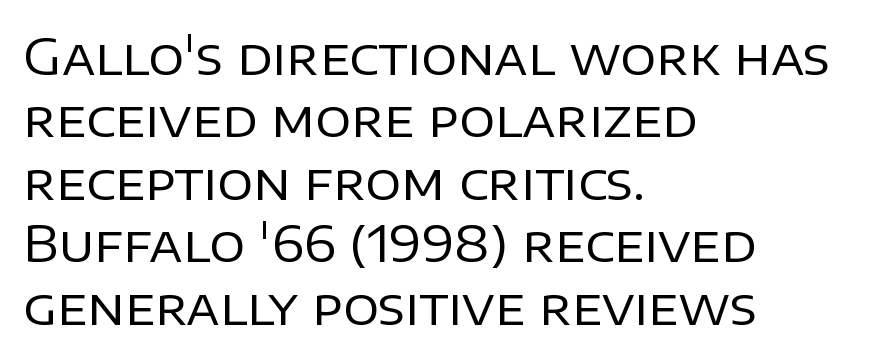
The image shows 50 px regular-weight sans-serif type, upright; set left-aligned, normal line spacing (1.25x), normal letter spacing, not underlined; low stroke contrast and a large x-height.
